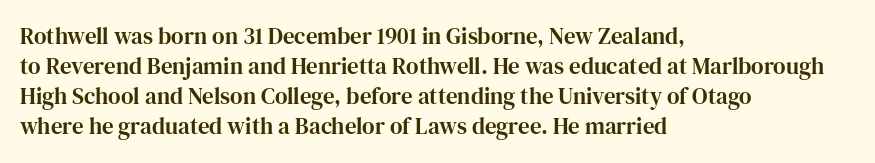
The image shows 23 px text type, upright; set left-aligned, normal line spacing (1.31x), normal letter spacing, not underlined.
